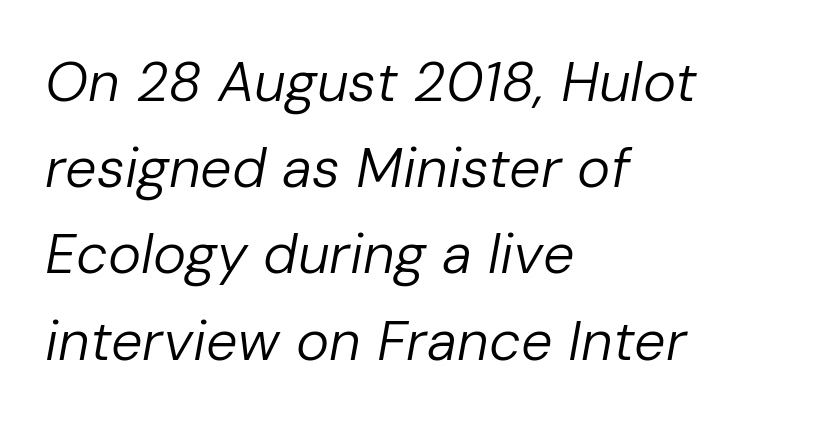
Summary of vertical rhythm: regular, with standard interline spacing. A light-to-regular cut is what we see here. A bare baseline throughout the passage. This sample has the flowing, uneven cadence of proportional lettering. Nothing unusual about the tracking: characters are spaced as the font intends.
